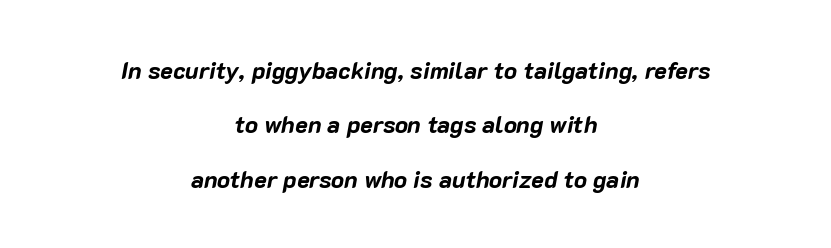
{"italic": "yes", "lean": "right", "slant_degrees": 10, "bold": "yes", "underline": "no", "align": "center", "line_spacing": "loose", "line_spacing_ratio": 2.27, "letter_spacing": "normal", "letter_spacing_em": 0.0, "glyph_px": 24}
